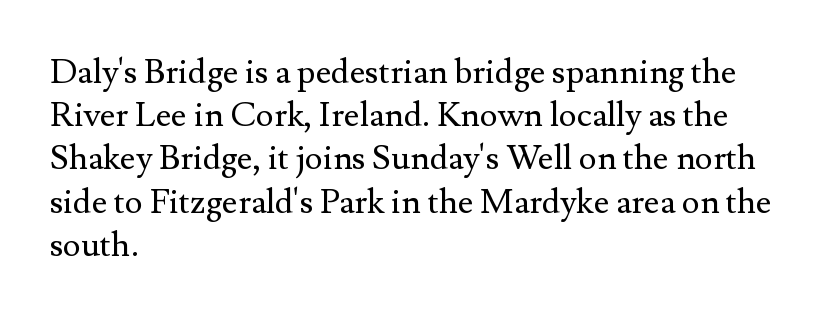
Q: Is the text bold? A: No.
Q: Is the text italic (slanted)? A: No, it is upright.
Q: Is the typeface a serif or a sans-serif typeface? A: Serif.
Q: Is the text underlined? A: No.
Q: How is the paragraph aligned? A: Left-aligned.
Q: Is the spacing between letters normal or unusually wide? A: Normal.
Q: Is the spacing between lines tight, normal or loose? A: Normal.
Q: Width (condensed, normal, or wide)? A: Normal.
Q: Stroke contrast? A: Medium.
Q: x-height? A: Small.
Q: Monospaced? A: No.
